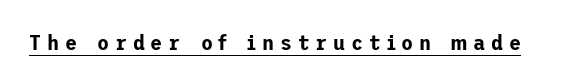
The glyphs are accompanied by a horizontal stroke just below them. This sample uses expanded letter spacing, leaving extra air between glyphs. Style check: upright.
